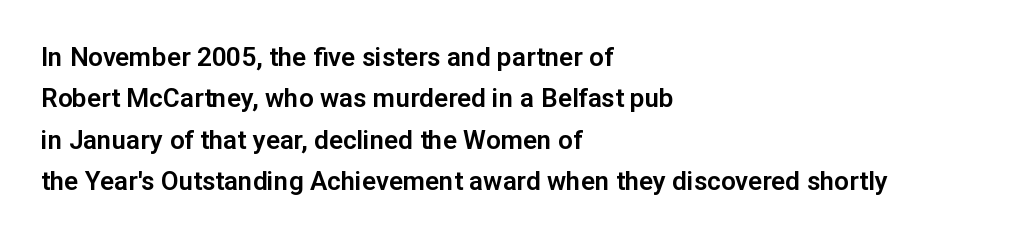
The image shows 26 px text type, upright; set left-aligned, normal line spacing (1.59x), normal letter spacing, not underlined.
